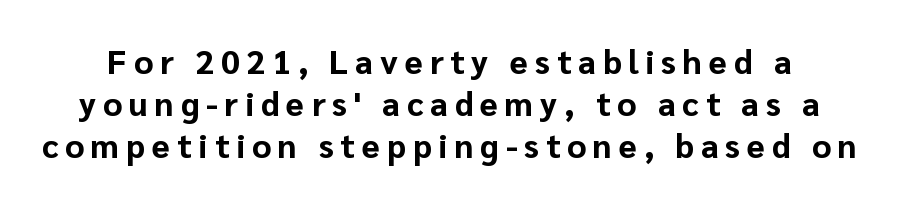
Q: Is the text bold? A: Yes.
Q: Is the text italic (slanted)? A: No, it is upright.
Q: Is the typeface a serif or a sans-serif typeface? A: Sans-serif.
Q: Is the text underlined? A: No.
Q: Is the spacing between letters normal or unusually wide? A: Unusually wide.
Q: Is the spacing between lines tight, normal or loose? A: Normal.
Q: Width (condensed, normal, or wide)? A: Normal.
Q: Stroke contrast? A: Low.
Q: x-height? A: Medium.
Q: Monospaced? A: No.
